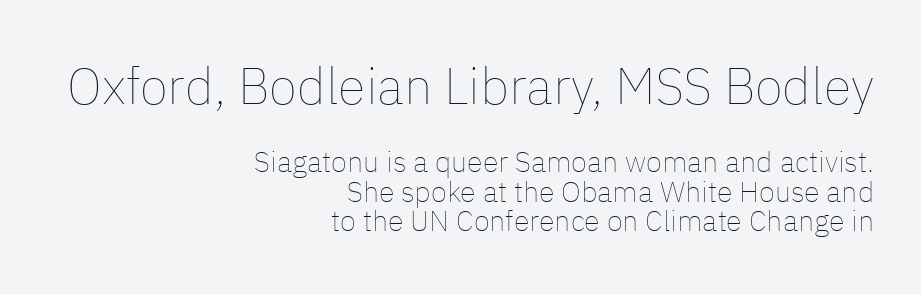
The passage shown is typed in a proportional face where columns would drift. Does the lettering tilt? It doesn't — this is upright. These lines keep a tight, regular rhythm from letter to letter. The string is rendered with underlining switched off. This layout puts the oversized block above and the modest block below.
